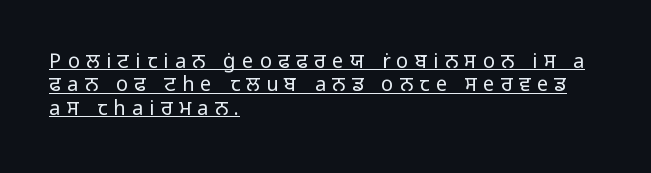
The image shows 20 px text type, upright; set left-aligned, line spacing 1.17x, unusually wide letter spacing (+0.32 em), underlined.
